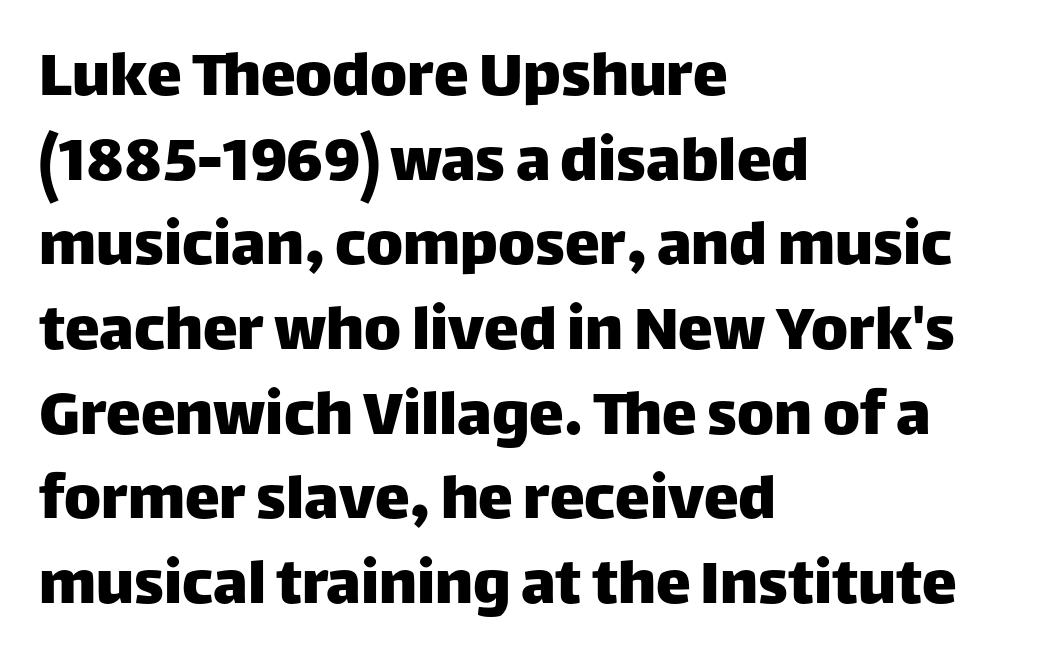
{"serif": "no", "italic": "no", "width": "normal", "stroke_contrast": "low", "x_height": "large", "monospaced": "no", "underline": "no", "align": "left", "line_spacing_ratio": 1.21, "letter_spacing": "normal", "letter_spacing_em": 0.0, "glyph_px": 70}
